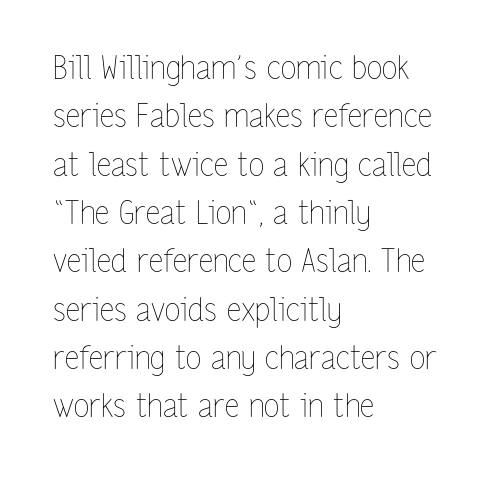
The image shows 32 px thin, condensed type, upright; set left-aligned, normal line spacing (1.51x), normal letter spacing, not underlined; low stroke contrast and a medium x-height.
